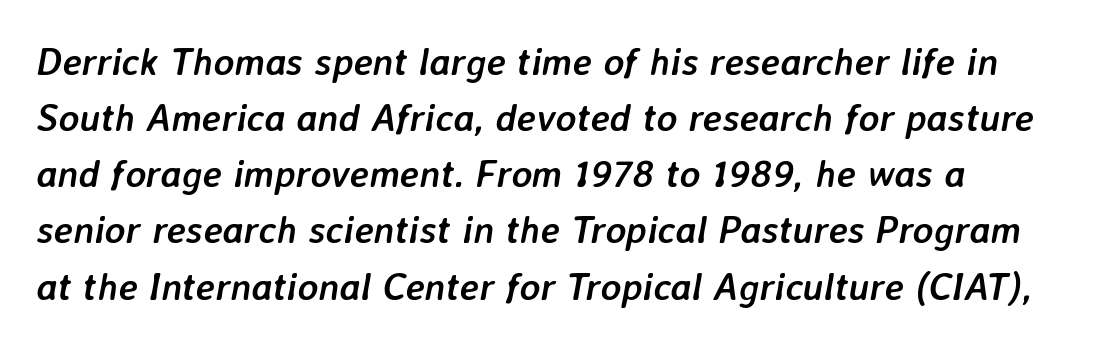
The image shows 39 px semibold type, italic (leaning right); set normal line spacing (1.44x), normal letter spacing, not underlined; low stroke contrast and a medium x-height.
